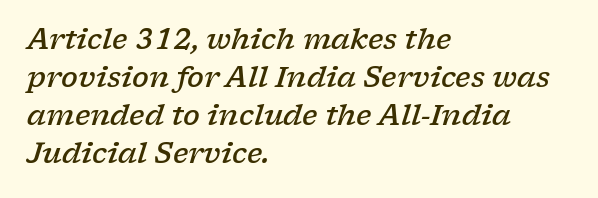
{"serif": "yes", "italic": "yes", "lean": "right", "slant_degrees": 17, "bold": "semi", "weight": "semibold", "width": "wide", "stroke_contrast": "low", "x_height": "medium", "monospaced": "no", "underline": "no", "align": "left", "line_spacing": "normal", "line_spacing_ratio": 1.36, "letter_spacing": "normal", "letter_spacing_em": 0.0, "glyph_px": 28}
